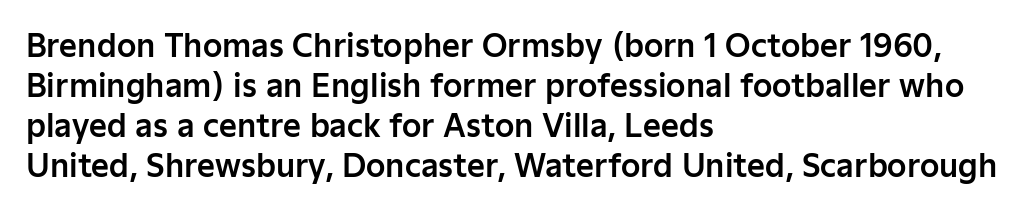
Ordinary non-slanted type is in use. Check under the words: just untouched page. Which margin do the lines hug? The left one — the right edge is uneven. A typesetter would call this zero additional tracking. The lines sit at an ordinary, default distance from one another. Each letter keeps its own natural width here, so spacing adapts to shape.
